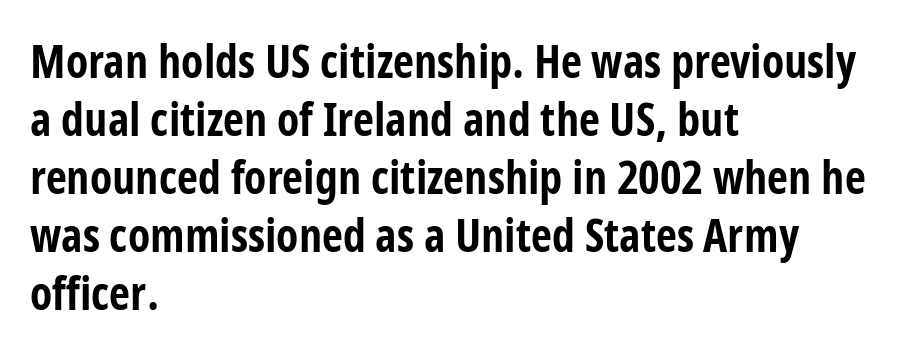
Q: Is the text bold? A: Yes.
Q: Is the text italic (slanted)? A: No, it is upright.
Q: Is the typeface a serif or a sans-serif typeface? A: Sans-serif.
Q: Is the text underlined? A: No.
Q: How is the paragraph aligned? A: Left-aligned.
Q: Is the spacing between letters normal or unusually wide? A: Normal.
Q: Is the spacing between lines tight, normal or loose? A: Normal.
Q: Width (condensed, normal, or wide)? A: Condensed.
Q: Stroke contrast? A: Low.
Q: x-height? A: Medium.
Q: Monospaced? A: No.
